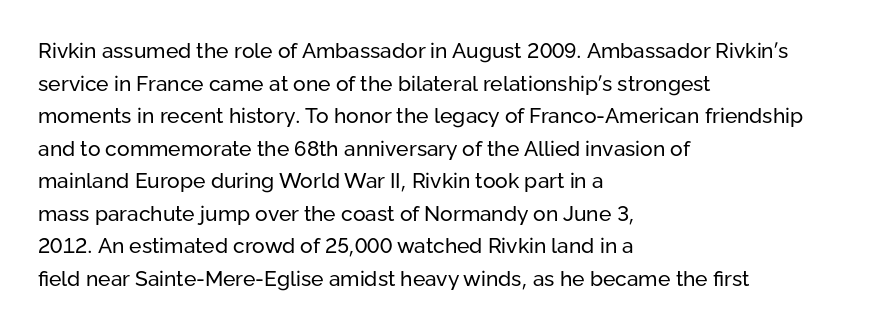
{"italic": "no", "bold": "no", "underline": "no", "align": "left", "line_spacing": "normal", "line_spacing_ratio": 1.55, "letter_spacing": "normal", "letter_spacing_em": 0.0, "glyph_px": 21}
